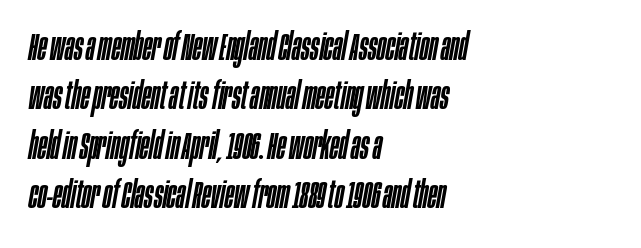
The image shows 38 px condensed type, italic (leaning right); set left-aligned, normal line spacing (1.3x), normal letter spacing, not underlined; low stroke contrast and a large x-height.
